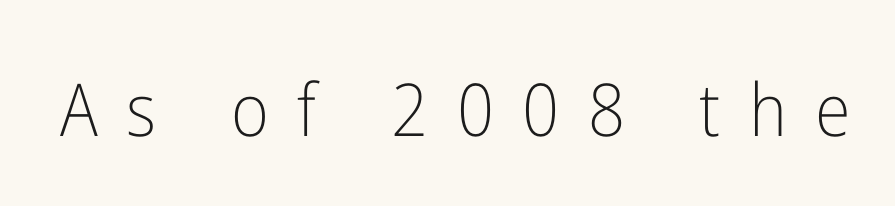
The image shows 73 px light, condensed sans-serif type, upright; set unusually wide letter spacing (+0.39 em), not underlined; low stroke contrast and a medium x-height.
